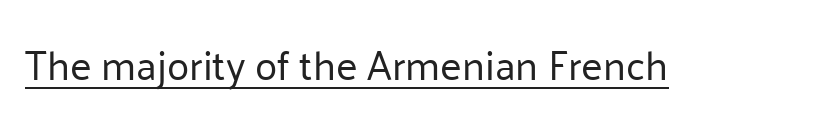
{"serif": "no", "italic": "no", "bold": "no", "weight": "regular", "width": "normal", "stroke_contrast": "low", "x_height": "medium", "monospaced": "no", "underline": "yes", "letter_spacing": "normal", "letter_spacing_em": 0.0, "glyph_px": 41}
